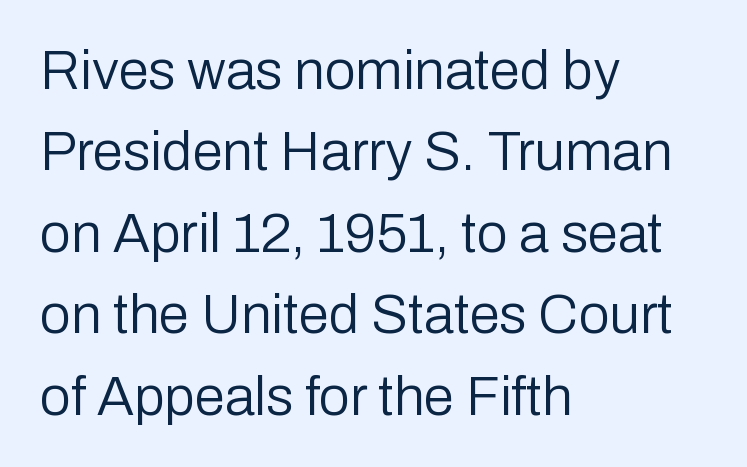
Each letter keeps its own natural width here, so spacing adapts to shape. What's the leading like? Ordinary, nothing unusual. You could call the tracking neutral — neither tight nor loose. This sample is left-justified, so line endings fall wherever the words run out.
